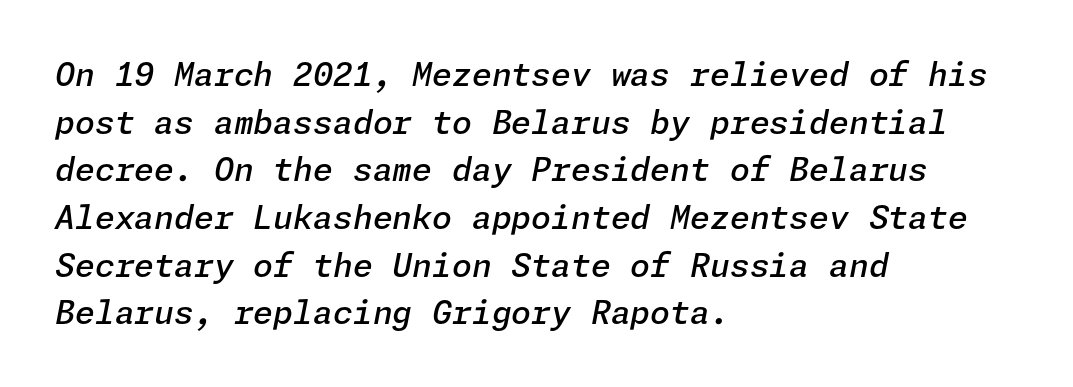
Q: Is the text bold? A: Semi-bold.
Q: Is the text italic (slanted)? A: Yes, it leans right by about 11 degrees.
Q: Is the text underlined? A: No.
Q: How is the paragraph aligned? A: Left-aligned.
Q: Is the spacing between letters normal or unusually wide? A: Normal.
Q: Is the spacing between lines tight, normal or loose? A: Normal.
Q: Width (condensed, normal, or wide)? A: Normal.
Q: Stroke contrast? A: Low.
Q: x-height? A: Medium.
